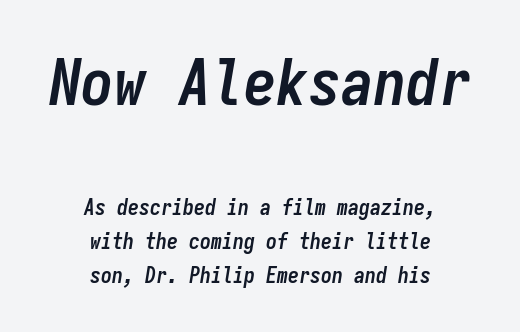
{"italic": "yes", "lean": "right", "slant_degrees": 9, "bold": "yes", "weight": "semibold", "width": "condensed", "stroke_contrast": "low", "x_height": "medium", "monospaced": "yes", "underline": "no", "align": "center", "line_spacing": "normal", "line_spacing_ratio": 1.53, "letter_spacing": "normal", "letter_spacing_em": 0.0, "larger_block": "first", "size_ratio": 2.95, "glyph_px": 65}
